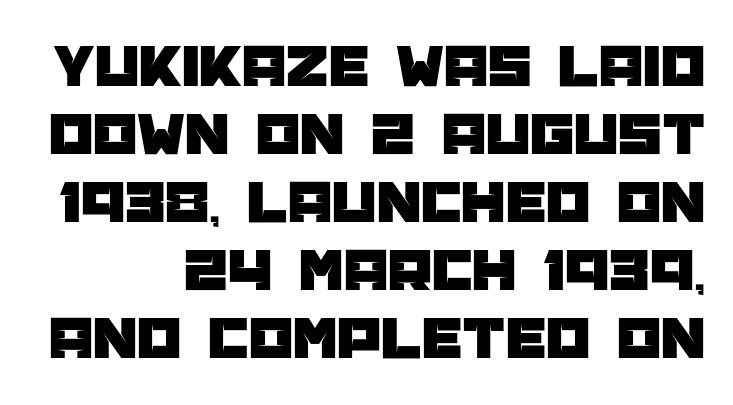
Q: Is the text italic (slanted)? A: No, it is upright.
Q: Is the typeface a serif or a sans-serif typeface? A: Sans-serif.
Q: Is the text underlined? A: No.
Q: Is the spacing between letters normal or unusually wide? A: Normal.
Q: Is the spacing between lines tight, normal or loose? A: Tight.
Q: Width (condensed, normal, or wide)? A: Normal.
Q: Stroke contrast? A: Low.
Q: x-height? A: Large.
Q: Monospaced? A: No.
